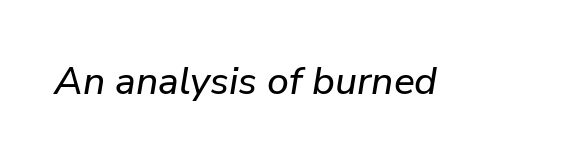
Q: Is the text italic (slanted)? A: Yes, it leans right by about 9 degrees.
Q: Is the text underlined? A: No.
Q: Is the spacing between letters normal or unusually wide? A: Normal.
Q: Width (condensed, normal, or wide)? A: Normal.
Q: Stroke contrast? A: Low.
Q: x-height? A: Medium.
Q: Monospaced? A: No.
